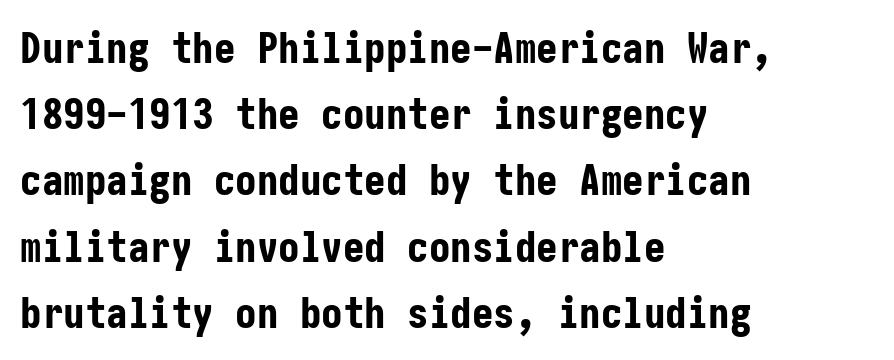
{"serif": "no", "italic": "no", "bold": "yes", "weight": "bold", "width": "condensed", "stroke_contrast": "low", "x_height": "medium", "underline": "no", "align": "left", "line_spacing": "normal", "line_spacing_ratio": 1.54, "letter_spacing": "normal", "letter_spacing_em": 0.0, "glyph_px": 43}
